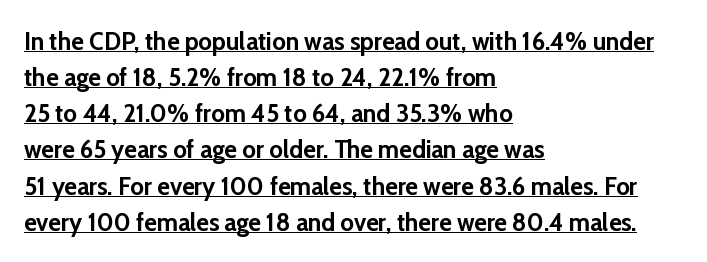
{"italic": "no", "bold": "yes", "underline": "yes", "align": "left", "line_spacing": "normal", "line_spacing_ratio": 1.39, "letter_spacing": "normal", "letter_spacing_em": 0.0, "glyph_px": 26}
